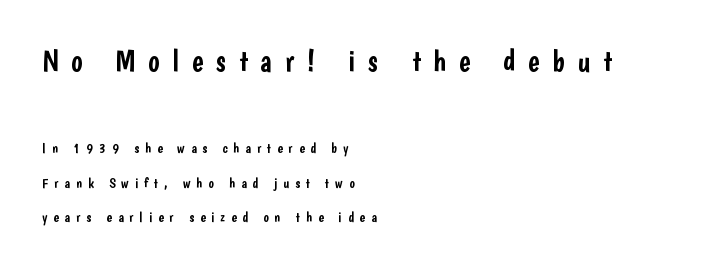
The passage shown begins with its larger block and ends with its smaller one. Every stem runs plumb, perpendicular to the baseline. Do the characters align in a grid? No, the font is proportional. Whoever set this chose breathing room over compactness in the vertical rhythm. Words appear elongated and porous because spacing is wide.
